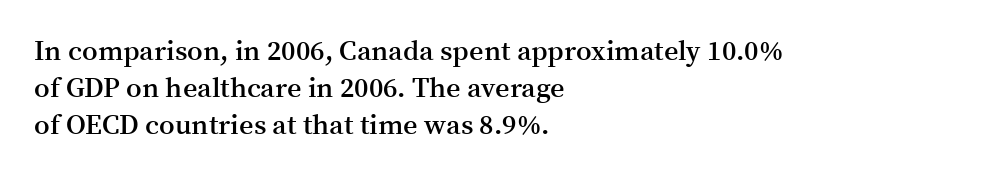
{"serif": "yes", "italic": "no", "bold": "semi", "weight": "semibold", "width": "normal", "stroke_contrast": "medium", "x_height": "medium", "monospaced": "no", "underline": "no", "align": "left", "line_spacing": "normal", "line_spacing_ratio": 1.33, "letter_spacing": "normal", "letter_spacing_em": 0.0, "glyph_px": 28}
